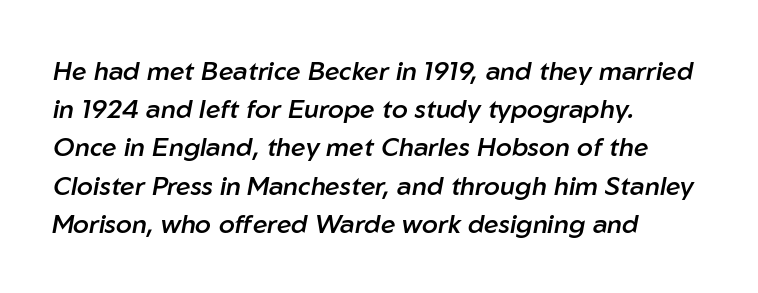
Descenders are the only things crossing below the line. Default kerning and tracking; the words read as compact shapes. Semibold letterforms, between regular and bold. The block of text has a typical density, with ordinary space between rows. Short and long lines alike share a common starting point at left. Is the type slanted? Yes — the strokes lean at a clear angle.
